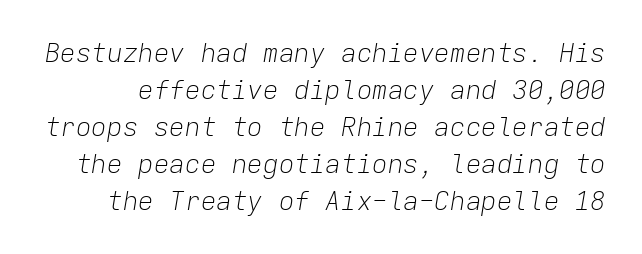
The image shows 26 px text type, italic (leaning right); set normal line spacing (1.42x), normal letter spacing, not underlined.
